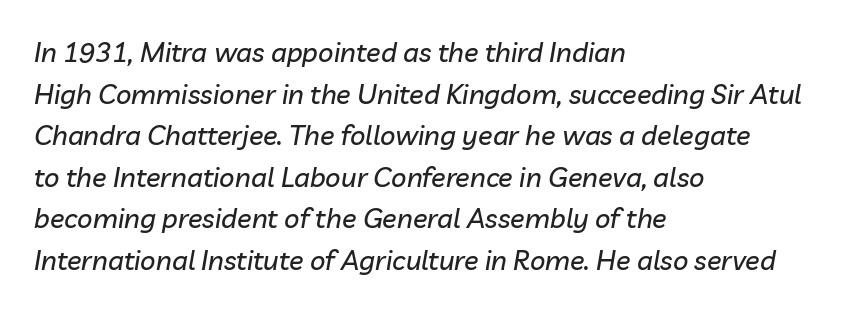
The image shows 27 px text type, italic (leaning right); set left-aligned, normal line spacing (1.54x), normal letter spacing, not underlined.
